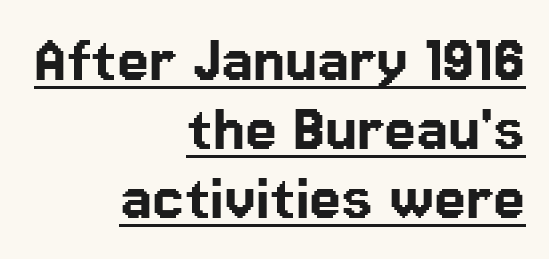
The image shows 72 px sans-serif type, upright; set right-aligned, tight line spacing (0.96x), normal letter spacing, underlined; low stroke contrast and a medium x-height.
